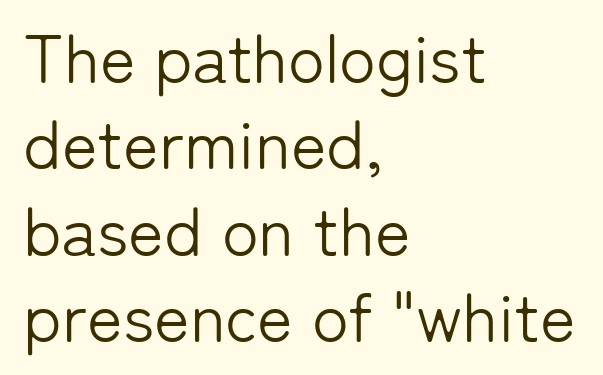
Q: Is the text bold? A: No.
Q: Is the text italic (slanted)? A: No, it is upright.
Q: Is the typeface a serif or a sans-serif typeface? A: Sans-serif.
Q: Is the text underlined? A: No.
Q: How is the paragraph aligned? A: Left-aligned.
Q: Is the spacing between letters normal or unusually wide? A: Normal.
Q: Is the spacing between lines tight, normal or loose? A: Normal.
Q: Width (condensed, normal, or wide)? A: Normal.
Q: Stroke contrast? A: Low.
Q: x-height? A: Medium.
Q: Monospaced? A: No.
